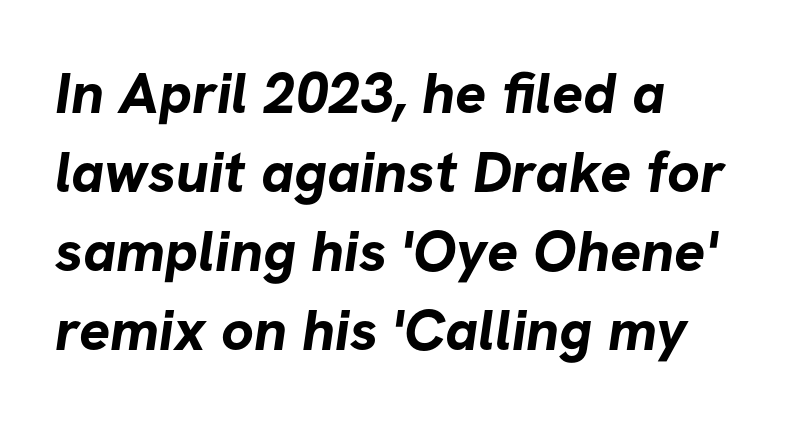
{"serif": "no", "bold": "yes", "weight": "bold", "width": "normal", "stroke_contrast": "low", "x_height": "medium", "monospaced": "no", "underline": "no", "align": "left", "line_spacing": "normal", "line_spacing_ratio": 1.36, "letter_spacing": "normal", "letter_spacing_em": 0.0, "glyph_px": 58}
